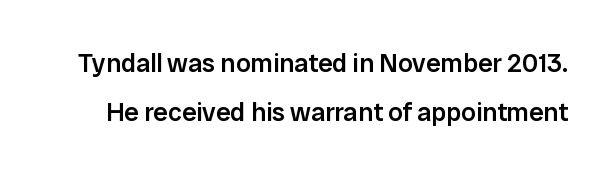
Q: Is the text bold? A: Semi-bold.
Q: Is the text italic (slanted)? A: No, it is upright.
Q: Is the text underlined? A: No.
Q: Is the spacing between letters normal or unusually wide? A: Normal.
Q: Is the spacing between lines tight, normal or loose? A: Loose.
